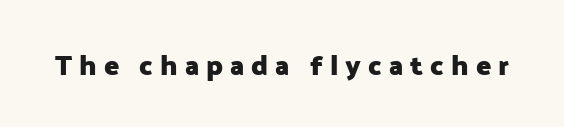
The image shows 28 px heavy sans-serif type, upright; set unusually wide letter spacing (+0.25 em), not underlined; low stroke contrast and a medium x-height.
